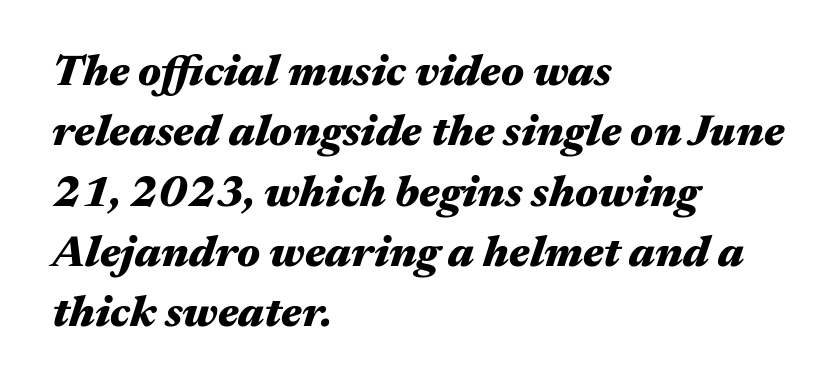
{"italic": "yes", "lean": "right", "slant_degrees": 17, "bold": "yes", "weight": "heavy", "width": "wide", "stroke_contrast": "medium", "x_height": "medium", "monospaced": "no", "underline": "no", "align": "left", "line_spacing": "normal", "line_spacing_ratio": 1.37, "letter_spacing": "normal", "letter_spacing_em": 0.0, "glyph_px": 44}
